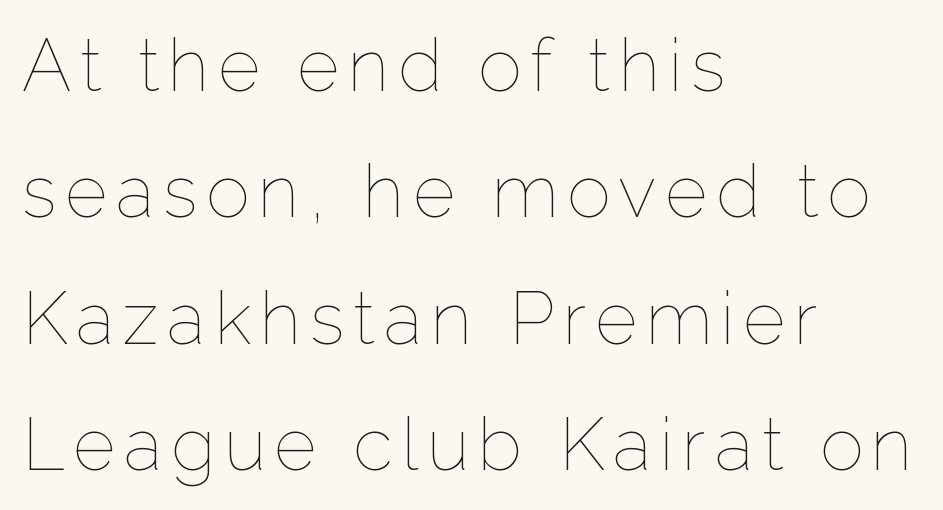
{"italic": "no", "bold": "no", "weight": "thin", "width": "normal", "stroke_contrast": "low", "x_height": "medium", "monospaced": "no", "underline": "no", "align": "left", "line_spacing_ratio": 1.73, "glyph_px": 73}
